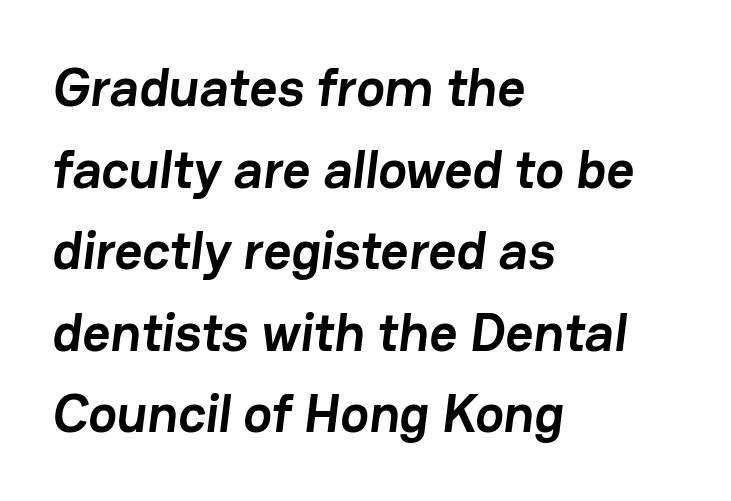
{"serif": "no", "bold": "yes", "weight": "semibold", "width": "normal", "stroke_contrast": "low", "x_height": "medium", "monospaced": "no", "underline": "no", "align": "left", "line_spacing": "normal", "line_spacing_ratio": 1.51, "letter_spacing": "normal", "letter_spacing_em": 0.0, "glyph_px": 54}
